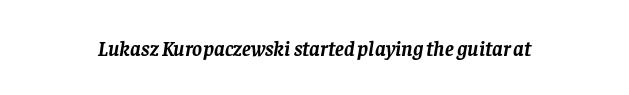
Q: Is the text bold? A: Yes.
Q: Is the text italic (slanted)? A: Yes, it leans right by about 8 degrees.
Q: Is the text underlined? A: No.
Q: Is the spacing between letters normal or unusually wide? A: Normal.
